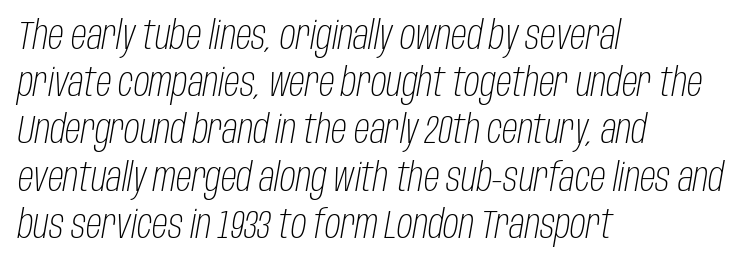
The rendering keeps characters at their native spacing. You could not count columns in this text — the font is proportionally spaced. These lines are set flush left with a ragged right edge. Descenders hang freely into open space.
